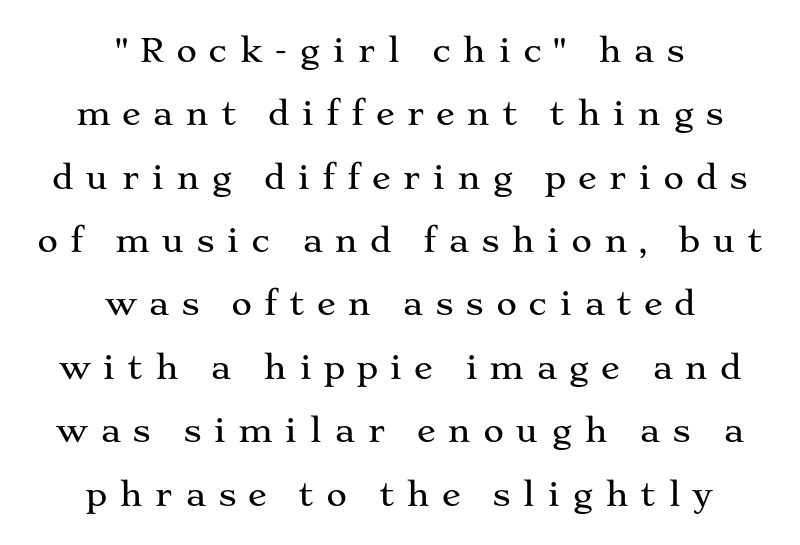
Glance below the letters and you will spot only blank space. Look at the tracking — it's clearly loosened, letters drifting apart. Posture: vertical. One glance says open: line gaps are wider than usual.
